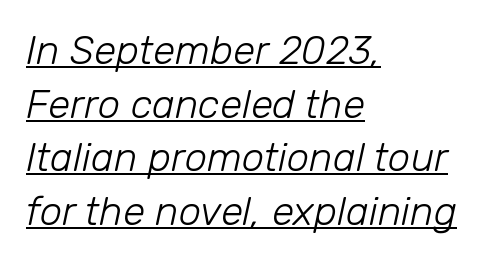
Q: Is the text bold? A: No.
Q: Is the text italic (slanted)? A: Yes, it leans right by about 12 degrees.
Q: Is the text underlined? A: Yes.
Q: How is the paragraph aligned? A: Left-aligned.
Q: Is the spacing between letters normal or unusually wide? A: Normal.
Q: Is the spacing between lines tight, normal or loose? A: Normal.
Q: Width (condensed, normal, or wide)? A: Normal.
Q: Stroke contrast? A: Low.
Q: x-height? A: Medium.
Q: Monospaced? A: No.
